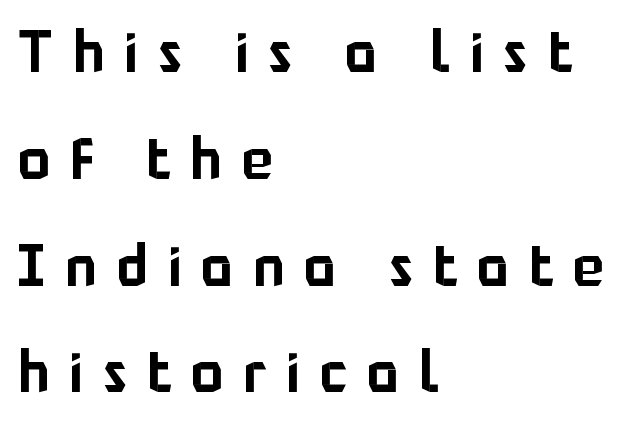
The image shows 59 px sans-serif type, upright; set left-aligned, line spacing 1.81x, unusually wide letter spacing (+0.34 em), not underlined; low stroke contrast and a medium x-height.
